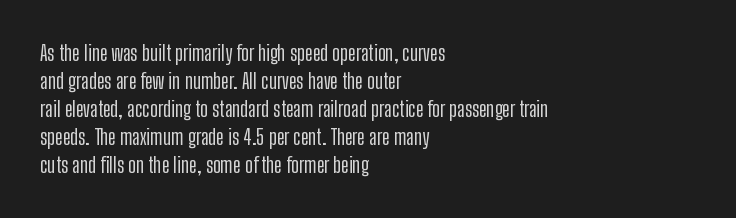
If you measured baseline to baseline, you'd find a middling distance. Descenders are the only things crossing below the line. The lines in this sample share a left origin and differ only in where they stop. Letter spacing: default. Quick note: not italic, upright.
